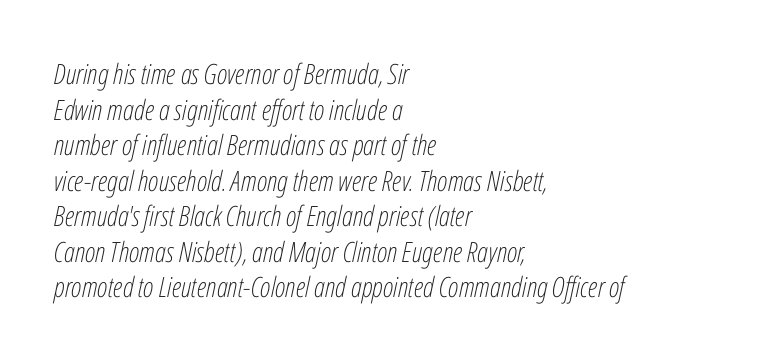
The image shows 28 px light, condensed type, italic (leaning right); set left-aligned, normal line spacing (1.27x), normal letter spacing, not underlined; low stroke contrast and a medium x-height.
